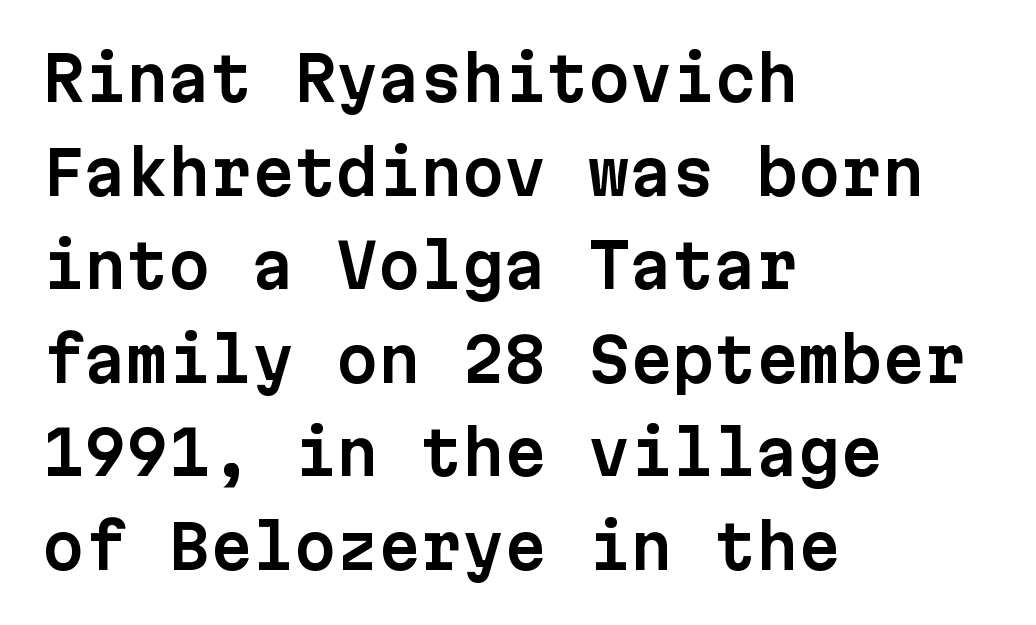
The space directly below the letters is spotless. The letters march in equal steps, a hallmark of fixed-pitch type. Between one letter and the next there's only the usual sliver of space. Posture: upright roman.
